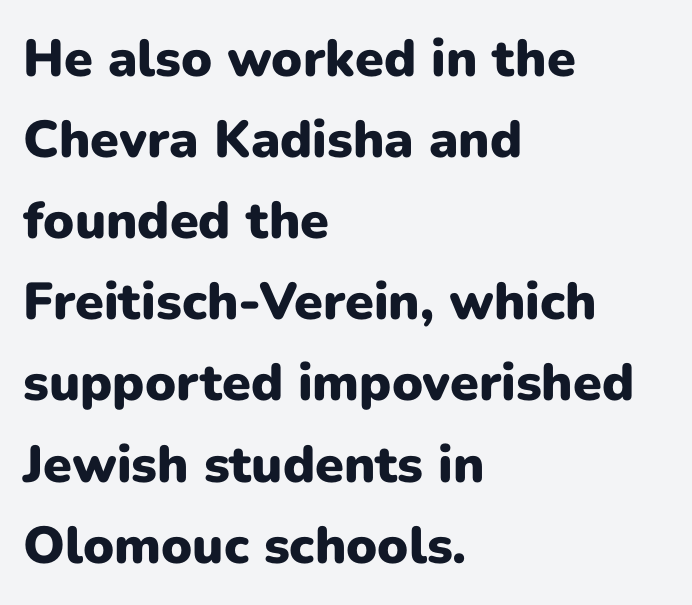
Glyph-to-glyph distance matches everyday printed text. Unmarked baselines from the first word to the last. Italic? Not at all — the glyphs are vertical. The leading is moderate, giving the passage an even texture. Do the characters align in a grid? No, the font is proportional. Stroke terminals: plain, sans-serif.
